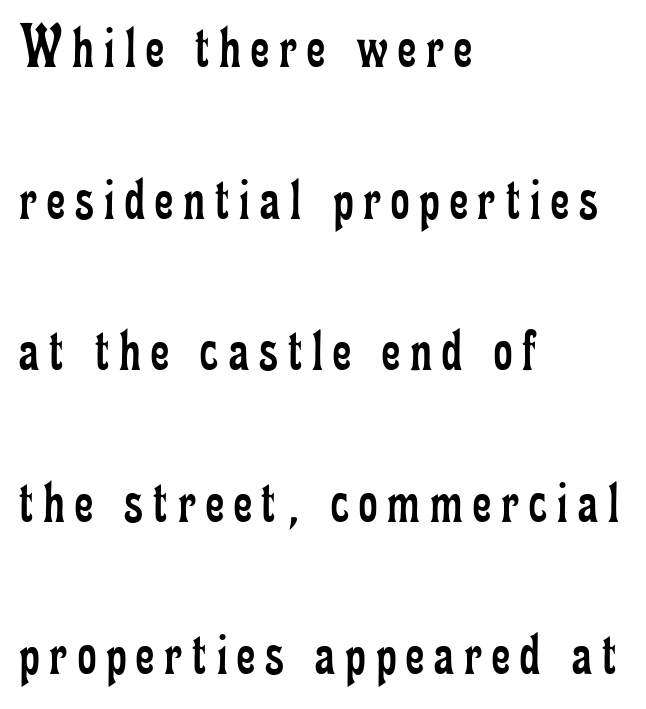
The image shows 64 px regular-weight, condensed serif type, upright; set left-aligned, loose line spacing (2.37x), not underlined; low stroke contrast and a small x-height.
